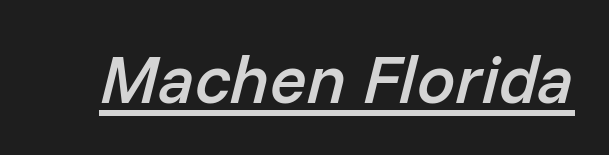
Q: Is the text bold? A: Semi-bold.
Q: Is the text italic (slanted)? A: Yes, it leans right by about 14 degrees.
Q: Is the text underlined? A: Yes.
Q: Is the spacing between letters normal or unusually wide? A: Normal.
Q: Width (condensed, normal, or wide)? A: Normal.
Q: Stroke contrast? A: Low.
Q: x-height? A: Medium.
Q: Monospaced? A: No.
